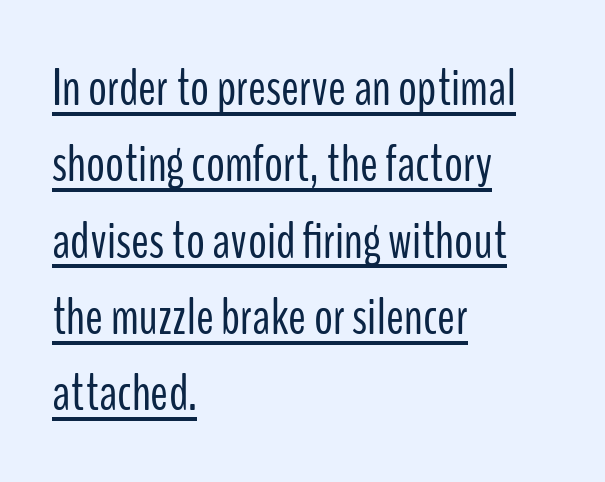
Q: Is the text bold? A: No.
Q: Is the text italic (slanted)? A: No, it is upright.
Q: Is the typeface a serif or a sans-serif typeface? A: Sans-serif.
Q: Is the text underlined? A: Yes.
Q: How is the paragraph aligned? A: Left-aligned.
Q: Is the spacing between letters normal or unusually wide? A: Normal.
Q: Is the spacing between lines tight, normal or loose? A: Normal.
Q: Width (condensed, normal, or wide)? A: Condensed.
Q: Stroke contrast? A: Low.
Q: x-height? A: Medium.
Q: Monospaced? A: No.
